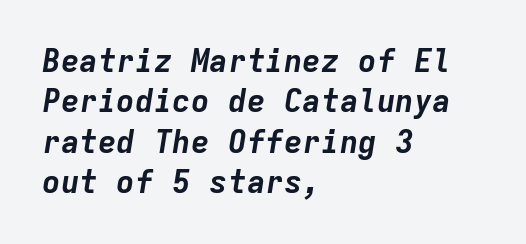
Plenty of ink on the page — the face is bold. These lines sit exactly where default settings would place them. The typography opts for an oblique posture over an upright one. Casual observation: everything's shoved over to the left. Decoration check: the copy has no underline. Is this a fixed-width face? Yes — each glyph sits in an identical cell.
